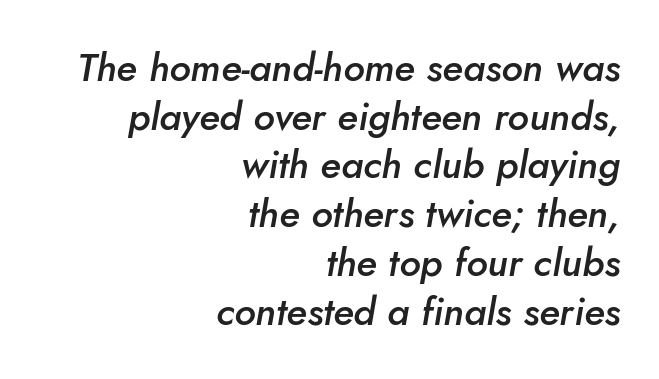
The image shows 39 px semibold type, italic (leaning right); set right-aligned, normal line spacing (1.25x), normal letter spacing, not underlined; low stroke contrast and a small x-height.
